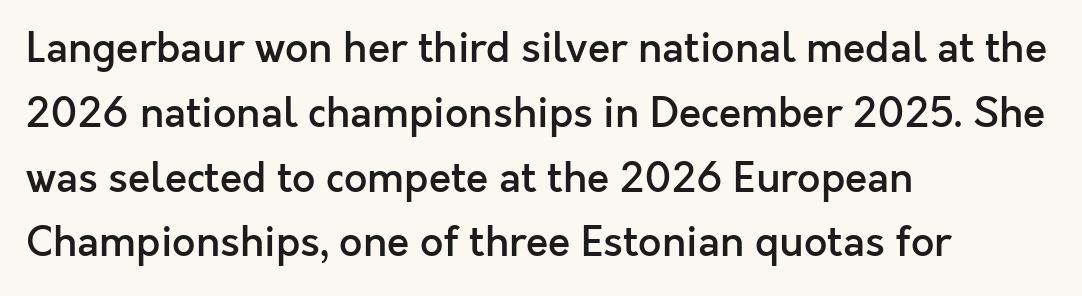
Q: Is the text bold? A: Semi-bold.
Q: Is the text italic (slanted)? A: No, it is upright.
Q: Is the typeface a serif or a sans-serif typeface? A: Sans-serif.
Q: Is the text underlined? A: No.
Q: How is the paragraph aligned? A: Left-aligned.
Q: Is the spacing between letters normal or unusually wide? A: Normal.
Q: Is the spacing between lines tight, normal or loose? A: Normal.
Q: Width (condensed, normal, or wide)? A: Normal.
Q: x-height? A: Medium.
Q: Monospaced? A: No.
